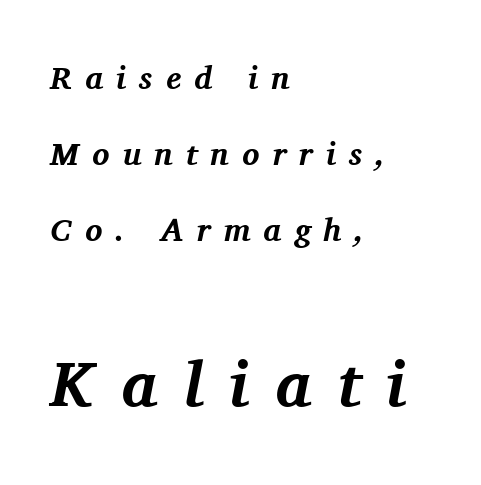
Q: Is the text bold? A: Yes.
Q: Is the text italic (slanted)? A: Yes, it leans right by about 11 degrees.
Q: Is the typeface a serif or a sans-serif typeface? A: Serif.
Q: Is the text underlined? A: No.
Q: How is the paragraph aligned? A: Left-aligned.
Q: Is the spacing between letters normal or unusually wide? A: Unusually wide.
Q: Is the spacing between lines tight, normal or loose? A: Loose.
Q: Which block of text is set in a larger size, the first (top) or the second (bottom)? A: The second (bottom) one.
Q: Width (condensed, normal, or wide)? A: Normal.
Q: Stroke contrast? A: Medium.
Q: x-height? A: Medium.
Q: Monospaced? A: No.
